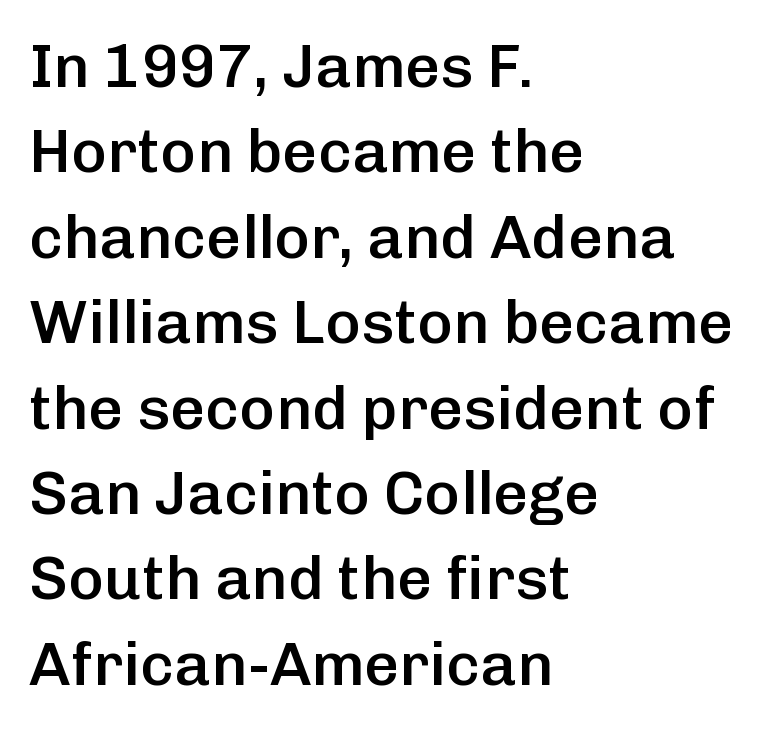
The image shows 61 px semibold sans-serif type, upright; set left-aligned, normal line spacing (1.4x), normal letter spacing, not underlined; low stroke contrast and a medium x-height.
